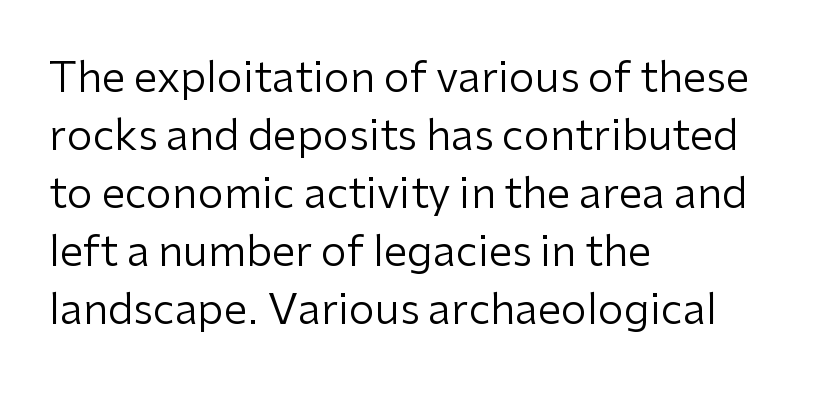
Horizontal alignment here is leftward, the default for most running prose. Each new line begins a customary step beneath the previous one. Notice how the stems are strictly vertical — no italics here. Note the varied advance widths — an 'i' is clearly narrower than an 'm'. This sample uses a sans-serif face.
